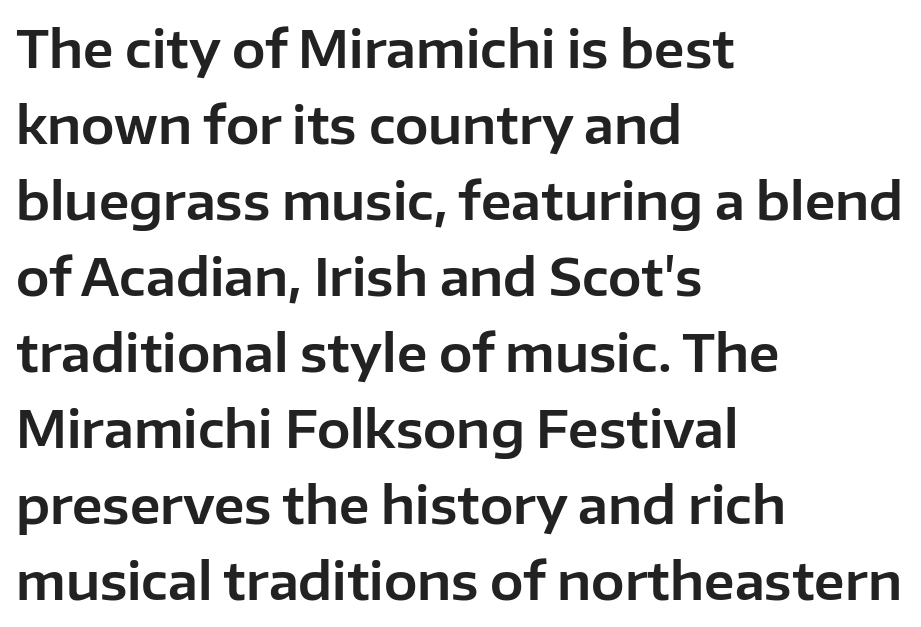
The image shows 50 px sans-serif type, upright; set left-aligned, normal line spacing (1.52x), normal letter spacing, not underlined; low stroke contrast and a medium x-height.
